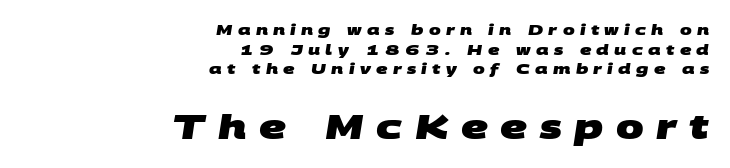
Character widths vary here, with narrow letters taking less room than wide ones. Clear beneath every line of the passage. This sample uses a sans-serif face. A normal amount of white space separates one row of letters from the next.
